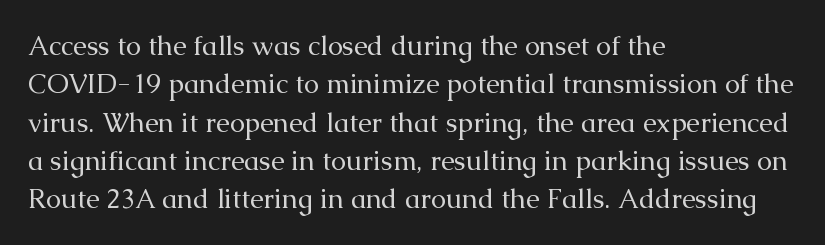
Every row of glyphs begins at an identical x-position on the left. A roman cut, with each character standing at attention. Does the leading feel generous? No, just average. The tracking reads as untouched default to a designer's eye.
